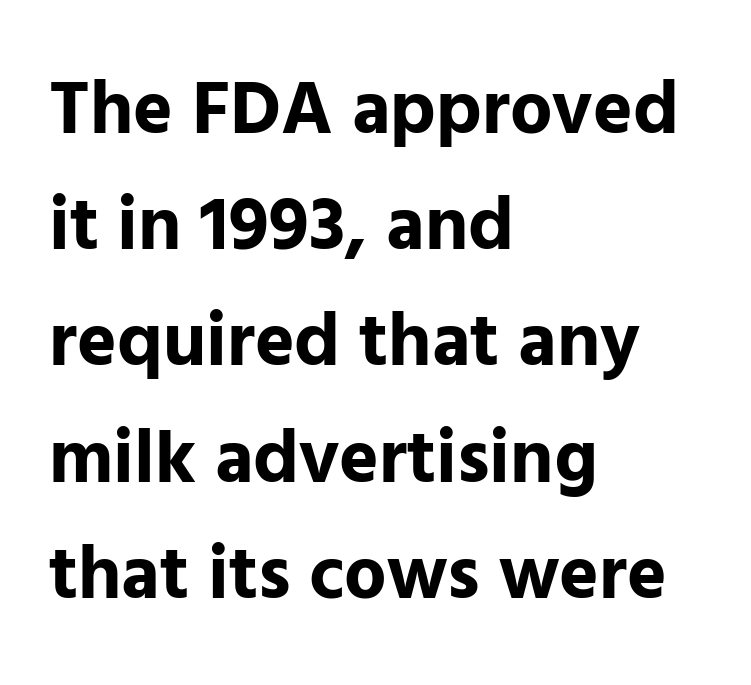
Q: Is the text bold? A: Yes.
Q: Is the text italic (slanted)? A: No, it is upright.
Q: Is the typeface a serif or a sans-serif typeface? A: Sans-serif.
Q: Is the text underlined? A: No.
Q: How is the paragraph aligned? A: Left-aligned.
Q: Is the spacing between letters normal or unusually wide? A: Normal.
Q: Is the spacing between lines tight, normal or loose? A: Normal.
Q: Width (condensed, normal, or wide)? A: Normal.
Q: Stroke contrast? A: Low.
Q: x-height? A: Medium.
Q: Monospaced? A: No.
